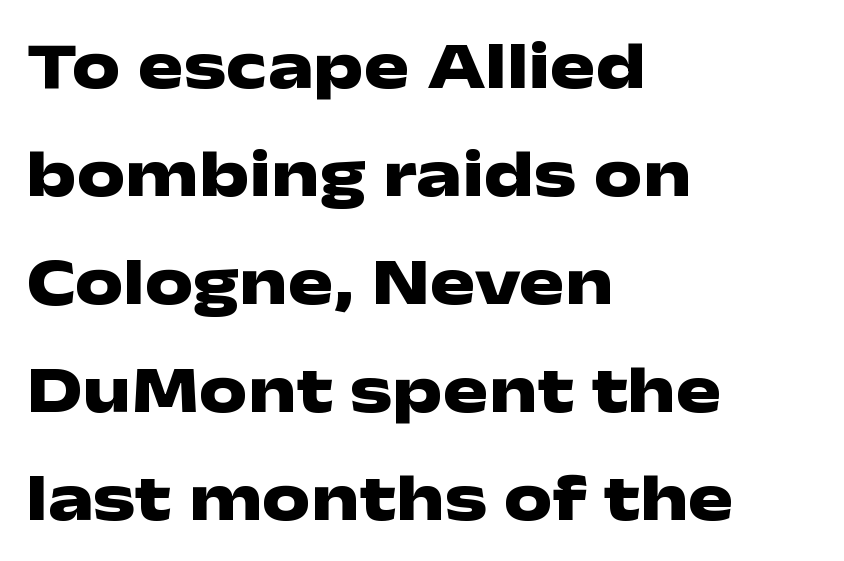
Does extra space separate the letters? No, they use regular spacing. Underline: absent. Leftover space on each line is placed entirely after the last word. Typographically, this falls in the sans-serif category.
